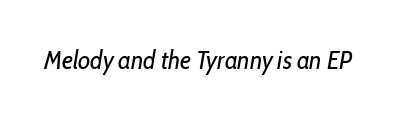
The image shows 25 px text type, italic (leaning right); set normal letter spacing, not underlined.
